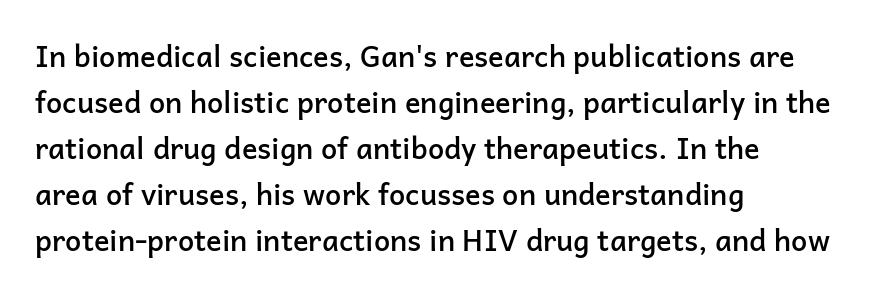
Each word holds together tightly as a unit, with standard inter-letter gaps. The typesetter chose a ragged-right arrangement here. The space between consecutive lines is moderate. The foot of each line stays bare and open.
